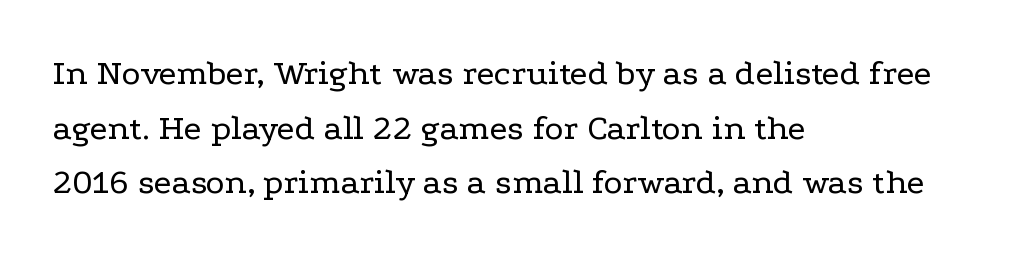
Q: Is the text bold? A: No.
Q: Is the text italic (slanted)? A: No, it is upright.
Q: Is the typeface a serif or a sans-serif typeface? A: Serif.
Q: Is the text underlined? A: No.
Q: How is the paragraph aligned? A: Left-aligned.
Q: Is the spacing between letters normal or unusually wide? A: Normal.
Q: Is the spacing between lines tight, normal or loose? A: Normal.
Q: Width (condensed, normal, or wide)? A: Wide.
Q: Stroke contrast? A: Low.
Q: x-height? A: Medium.
Q: Monospaced? A: No.
